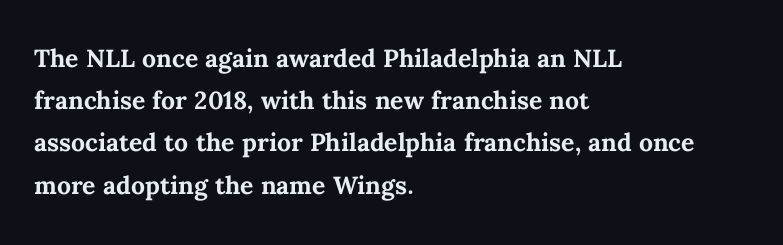
Q: Is the text bold? A: Yes.
Q: Is the text italic (slanted)? A: No, it is upright.
Q: Is the text underlined? A: No.
Q: How is the paragraph aligned? A: Left-aligned.
Q: Is the spacing between letters normal or unusually wide? A: Normal.
Q: Is the spacing between lines tight, normal or loose? A: Normal.
Q: Width (condensed, normal, or wide)? A: Normal.
Q: Stroke contrast? A: Medium.
Q: x-height? A: Medium.
Q: Monospaced? A: No.
